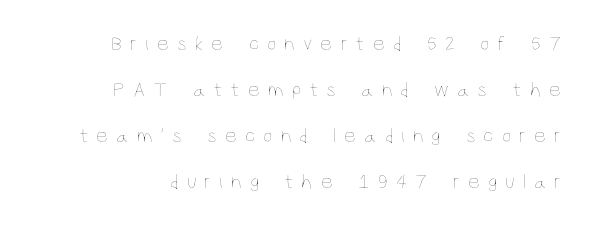
The image shows 21 px text type, upright; set right-aligned, loose line spacing (2.19x), unusually wide letter spacing (+0.38 em), not underlined.
